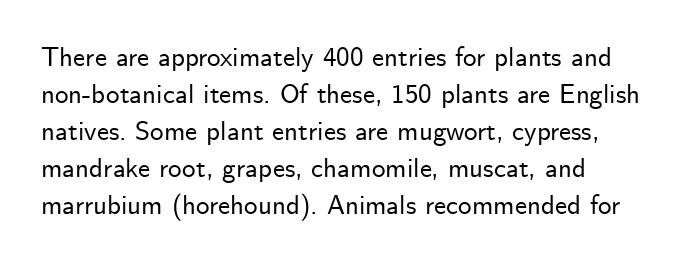
{"italic": "no", "underline": "no", "align": "left", "line_spacing": "normal", "line_spacing_ratio": 1.37, "letter_spacing": "normal", "letter_spacing_em": 0.0, "glyph_px": 27}
